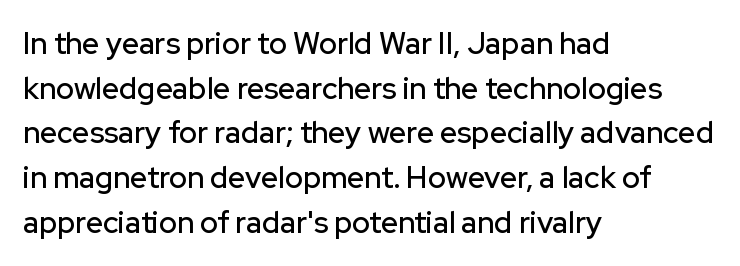
Does the copy run flush right? No — it runs flush left. A typesetter would call this leading conventional body-copy spacing. Lines of text with bare space underneath. The font family rendered here belongs to the sans-serif group. Varying glyph widths throughout — classic text-font behaviour.
